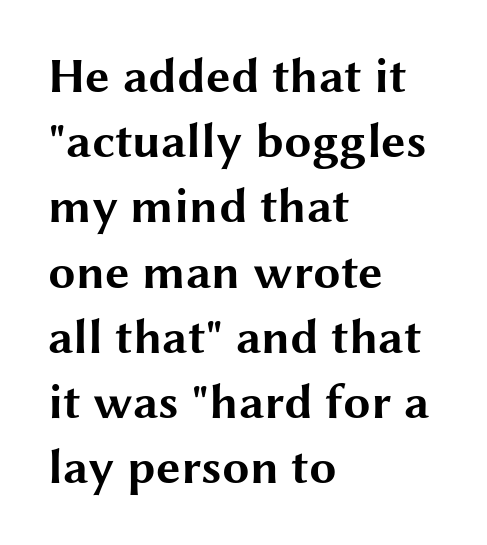
The image shows 49 px bold, wide sans-serif type, upright; set left-aligned, normal line spacing (1.33x), normal letter spacing, not underlined; medium stroke contrast and a medium x-height.
